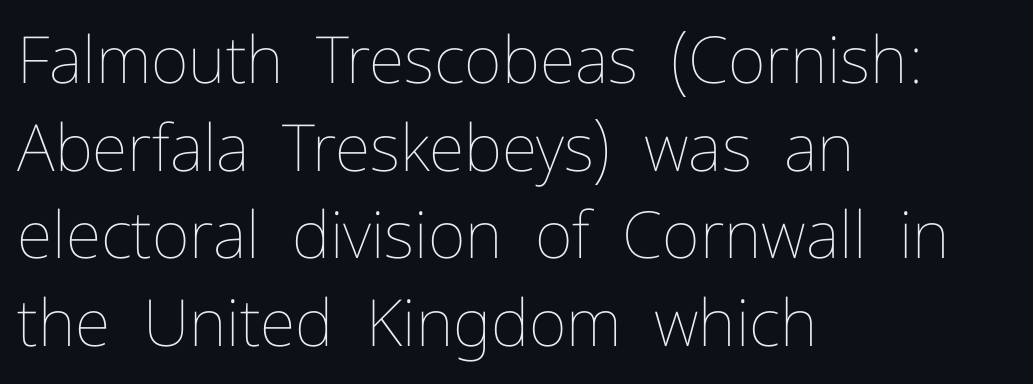
The image shows 65 px thin type, upright; set left-aligned, normal line spacing (1.35x), normal letter spacing, not underlined; low stroke contrast and a medium x-height.
